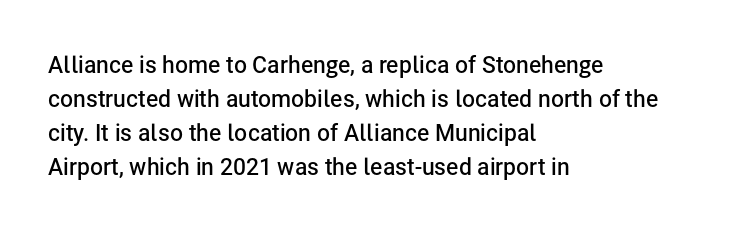
Q: Is the text bold? A: Semi-bold.
Q: Is the text italic (slanted)? A: No, it is upright.
Q: Is the text underlined? A: No.
Q: How is the paragraph aligned? A: Left-aligned.
Q: Is the spacing between letters normal or unusually wide? A: Normal.
Q: Is the spacing between lines tight, normal or loose? A: Normal.
